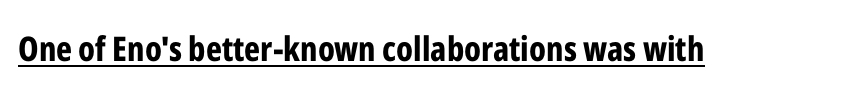
{"serif": "no", "italic": "no", "bold": "yes", "weight": "bold", "width": "condensed", "stroke_contrast": "low", "x_height": "medium", "monospaced": "no", "underline": "yes", "letter_spacing": "normal", "letter_spacing_em": 0.0, "glyph_px": 34}
